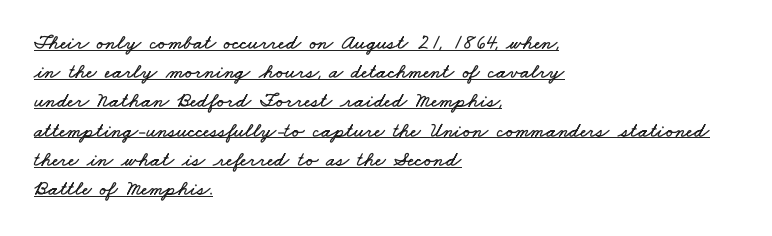
Q: Is the text underlined? A: Yes.
Q: How is the paragraph aligned? A: Left-aligned.
Q: Is the spacing between letters normal or unusually wide? A: Normal.
Q: Is the spacing between lines tight, normal or loose? A: Normal.
